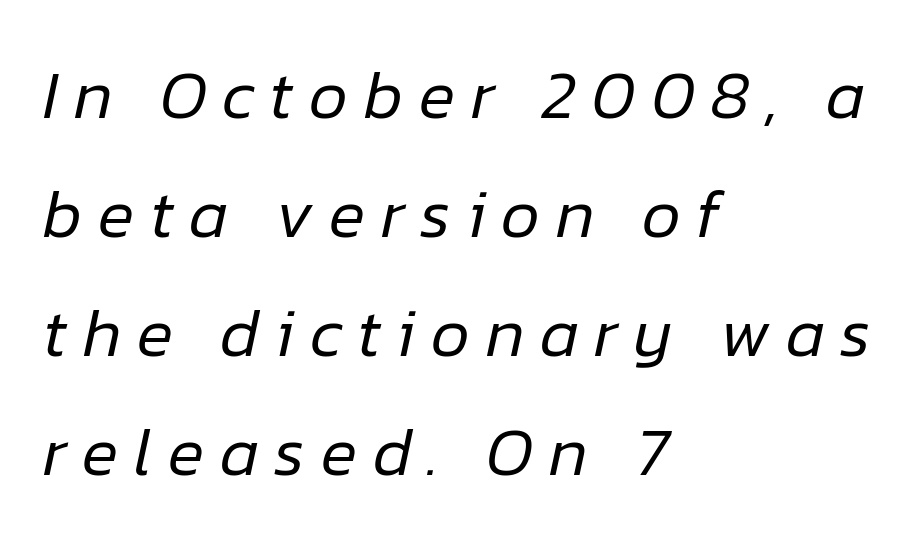
The face used here is rendered with a markedly widened letterfit. This rendering uses left alignment, leaving the right contour irregular. A typesetter would call this proportional, since set widths differ per character. Descender tails drop into unmarked territory. No letter is thick-stroked: the sample isn't bold. Posture: slanted.
